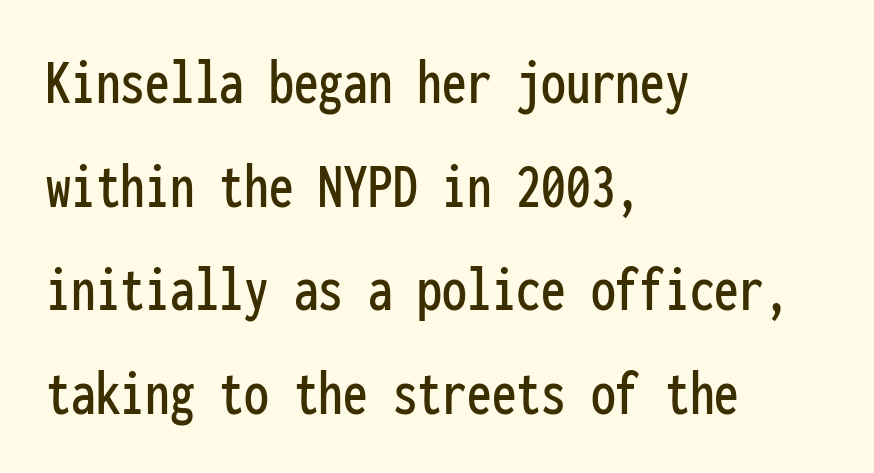
The image shows 66 px condensed sans-serif type, upright, monospaced; set left-aligned, normal line spacing (1.57x), normal letter spacing, not underlined; low stroke contrast and a medium x-height.
